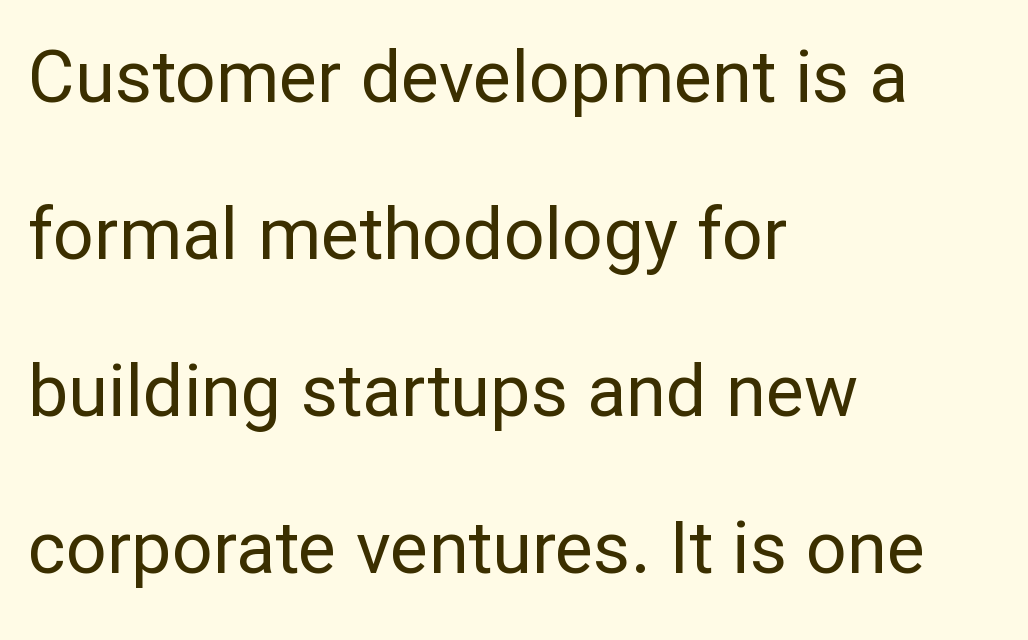
{"serif": "no", "italic": "no", "bold": "no", "weight": "regular", "width": "normal", "stroke_contrast": "low", "x_height": "medium", "monospaced": "no", "underline": "no", "align": "left", "line_spacing": "loose", "line_spacing_ratio": 2.18, "letter_spacing": "normal", "letter_spacing_em": 0.0, "glyph_px": 72}
